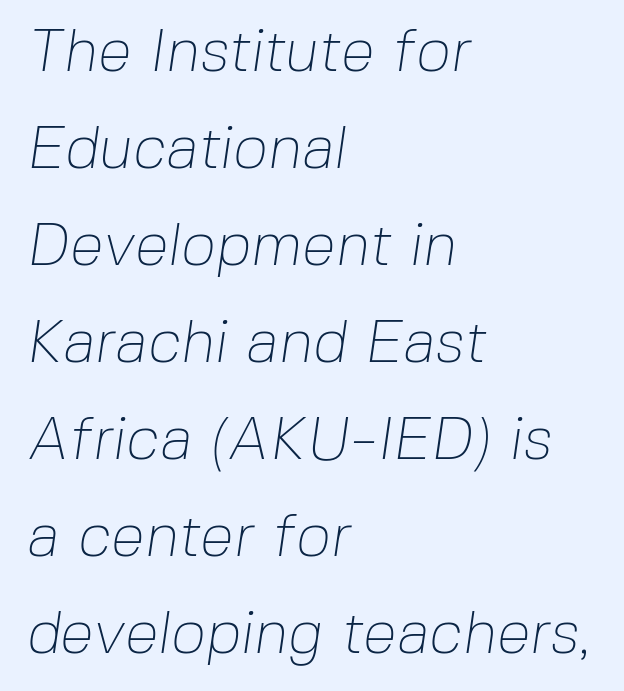
Horizontal alignment here is leftward, the default for most running prose. This block has exactly the height ordinary leading produces. Each letter keeps its own natural width here, so spacing adapts to shape. The passage shown is not underscored anywhere. Bold? No — there's no thickening of the strokes.
